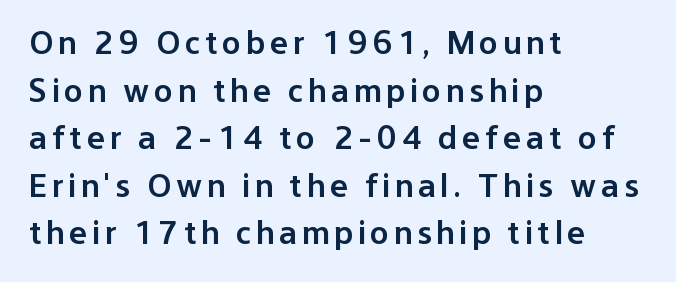
Q: Is the text bold? A: Semi-bold.
Q: Is the text italic (slanted)? A: No, it is upright.
Q: Is the typeface a serif or a sans-serif typeface? A: Sans-serif.
Q: Is the text underlined? A: No.
Q: How is the paragraph aligned? A: Left-aligned.
Q: Is the spacing between lines tight, normal or loose? A: Normal.
Q: Width (condensed, normal, or wide)? A: Normal.
Q: Stroke contrast? A: Low.
Q: x-height? A: Medium.
Q: Monospaced? A: No.
